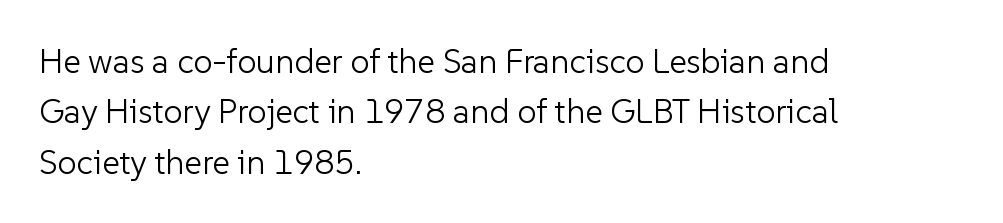
Q: Is the text bold? A: No.
Q: Is the text italic (slanted)? A: No, it is upright.
Q: Is the typeface a serif or a sans-serif typeface? A: Sans-serif.
Q: Is the text underlined? A: No.
Q: How is the paragraph aligned? A: Left-aligned.
Q: Is the spacing between letters normal or unusually wide? A: Normal.
Q: Is the spacing between lines tight, normal or loose? A: Normal.
Q: Width (condensed, normal, or wide)? A: Normal.
Q: Stroke contrast? A: Low.
Q: x-height? A: Medium.
Q: Monospaced? A: No.
